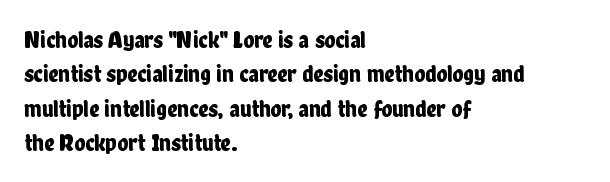
Q: Is the text italic (slanted)? A: No, it is upright.
Q: Is the text underlined? A: No.
Q: How is the paragraph aligned? A: Left-aligned.
Q: Is the spacing between letters normal or unusually wide? A: Normal.
Q: Is the spacing between lines tight, normal or loose? A: Normal.
